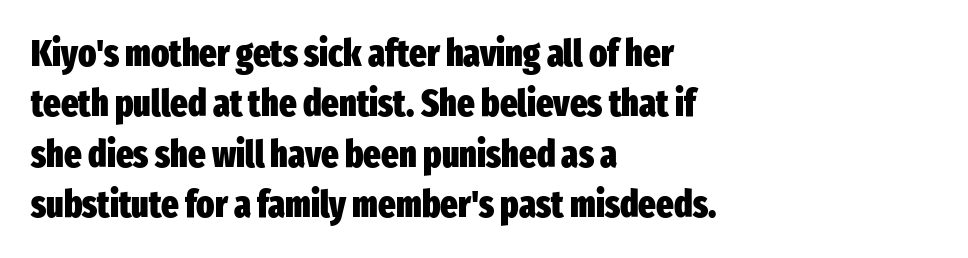
The image shows 37 px heavy, condensed sans-serif type, upright; set left-aligned, normal line spacing (1.36x), normal letter spacing, not underlined; low stroke contrast and a medium x-height.
